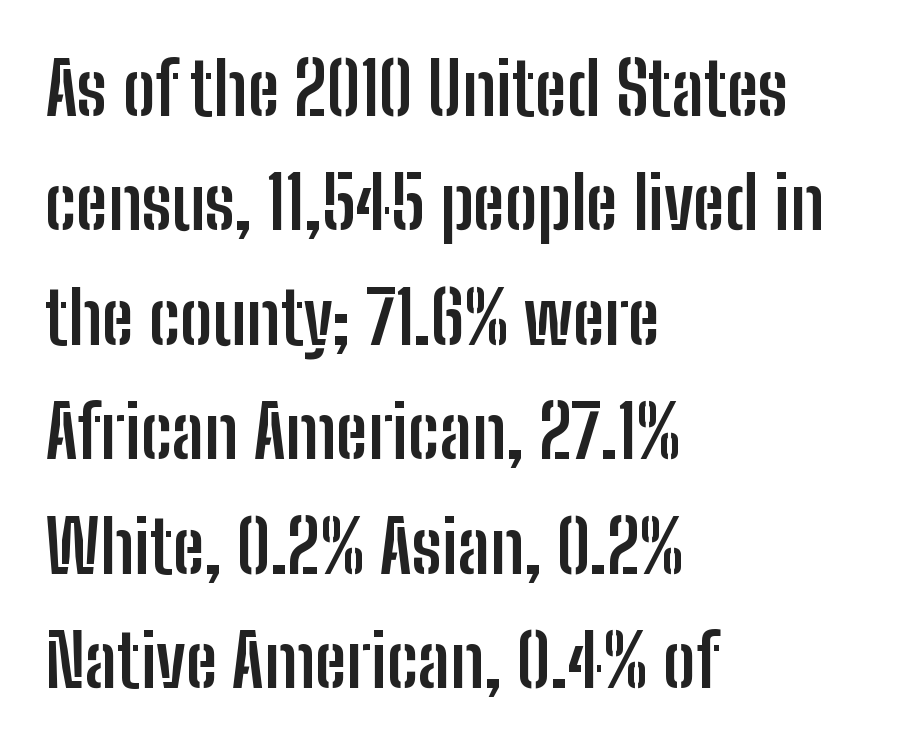
{"serif": "no", "italic": "no", "bold": "yes", "weight": "semibold", "width": "condensed", "stroke_contrast": "low", "x_height": "medium", "monospaced": "no", "underline": "no", "align": "left", "line_spacing": "normal", "line_spacing_ratio": 1.59, "letter_spacing": "normal", "letter_spacing_em": 0.0, "glyph_px": 72}
